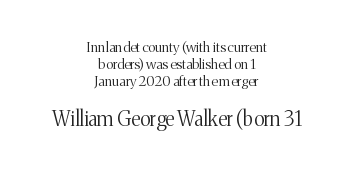
{"italic": "no", "bold": "no", "underline": "no", "align": "center", "line_spacing_ratio": 1.23, "letter_spacing": "normal", "letter_spacing_em": 0.0, "larger_block": "second", "size_ratio": 1.43, "glyph_px": 20}
